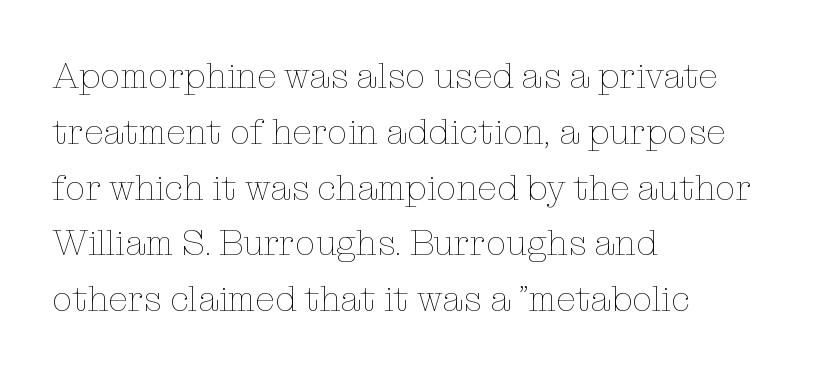
Q: Is the text bold? A: No.
Q: Is the text italic (slanted)? A: No, it is upright.
Q: Is the text underlined? A: No.
Q: How is the paragraph aligned? A: Left-aligned.
Q: Is the spacing between letters normal or unusually wide? A: Normal.
Q: Is the spacing between lines tight, normal or loose? A: Normal.
Q: Width (condensed, normal, or wide)? A: Normal.
Q: Stroke contrast? A: Low.
Q: x-height? A: Medium.
Q: Monospaced? A: No.
